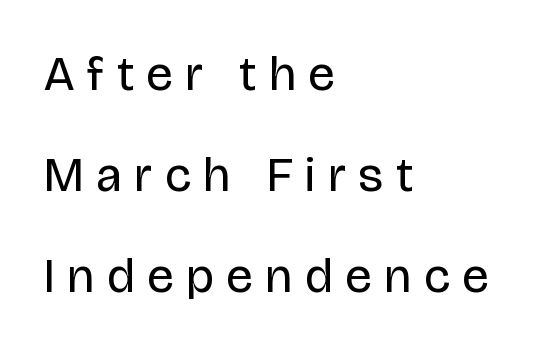
The image shows 49 px regular-weight sans-serif type, upright; set left-aligned, loose line spacing (2.06x), unusually wide letter spacing (+0.26 em), not underlined; low stroke contrast and a large x-height.
